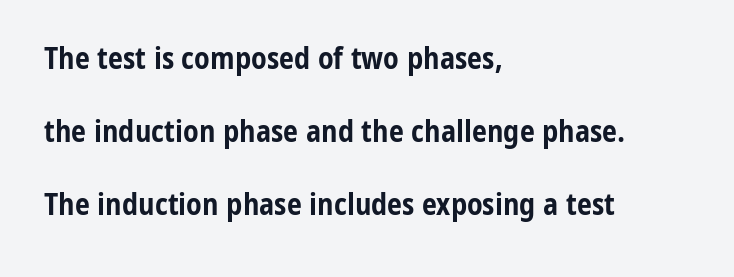
{"serif": "no", "italic": "no", "bold": "yes", "weight": "bold", "width": "condensed", "stroke_contrast": "low", "x_height": "medium", "monospaced": "no", "underline": "no", "align": "left", "line_spacing": "loose", "line_spacing_ratio": 2.44, "letter_spacing": "normal", "letter_spacing_em": 0.0, "glyph_px": 30}
